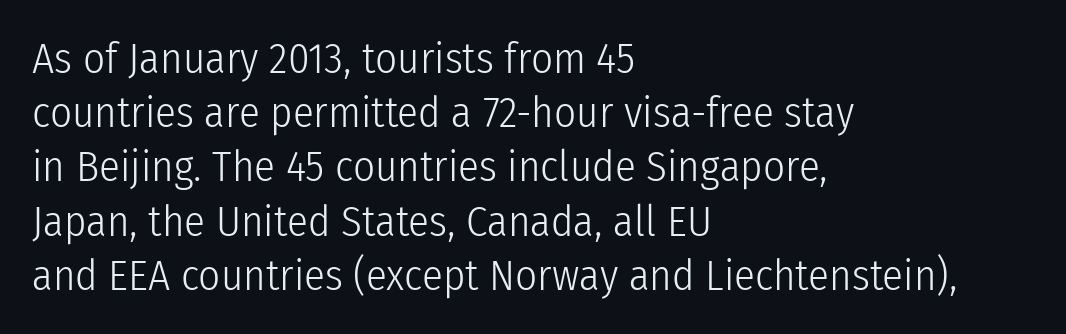
The image shows 43 px light, condensed sans-serif type, upright; set left-aligned, normal line spacing (1.26x), normal letter spacing, not underlined; low stroke contrast and a medium x-height.
